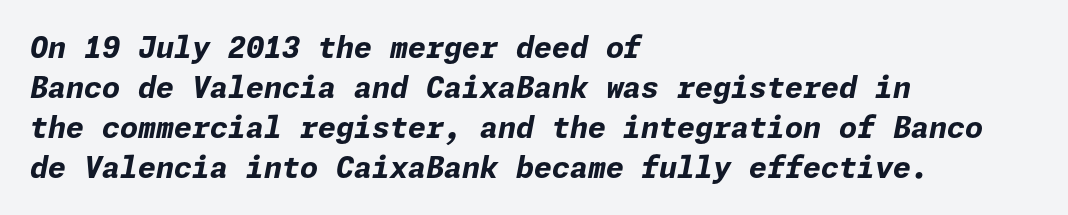
The image shows 29 px bold type, italic (leaning right); set left-aligned, normal line spacing (1.38x), normal letter spacing, not underlined; low stroke contrast and a medium x-height.
